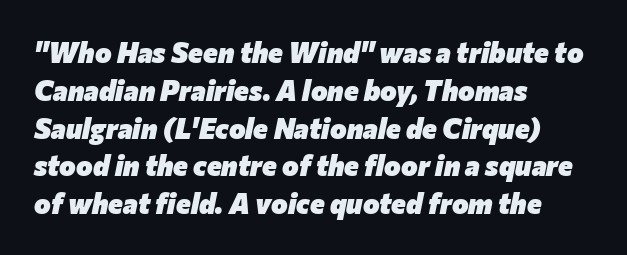
Q: Is the text bold? A: Yes.
Q: Is the text italic (slanted)? A: Yes, it leans right by about 12 degrees.
Q: Is the text underlined? A: No.
Q: How is the paragraph aligned? A: Left-aligned.
Q: Is the spacing between letters normal or unusually wide? A: Normal.
Q: Is the spacing between lines tight, normal or loose? A: Normal.
Q: Width (condensed, normal, or wide)? A: Normal.
Q: Stroke contrast? A: Low.
Q: x-height? A: Medium.
Q: Monospaced? A: No.
